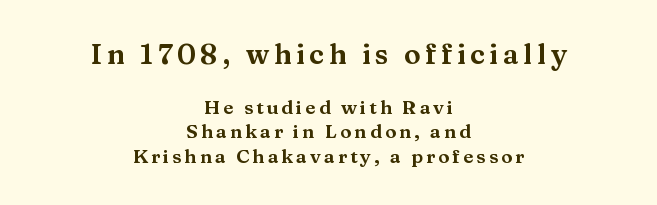
A serif font was chosen for this passage. Note the varied advance widths — an 'i' is clearly narrower than an 'm'. Any mark beneath the type? The region is blank. Both edges are ragged and mirror each other, which tells us the setting is centered. Leading matches the norm, producing a regular column.
